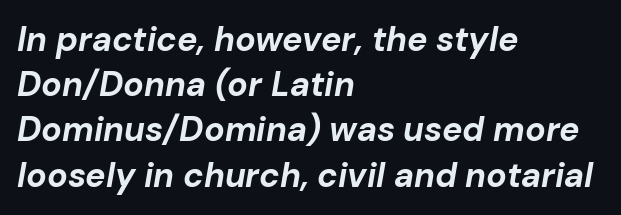
If you drew a ruler down the left edge, every line would touch it. No word sits above an underline. Does the leading feel generous? No, just average. You could not count columns in this text — the font is proportionally spaced.
